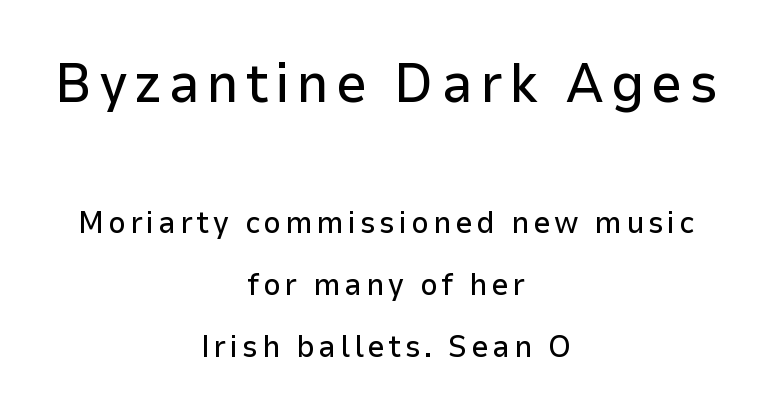
It's the straight-up-and-down kind of type. Note: no serifs on the glyphs. A centered setting, common on invitations and titles, is used for this passage. The gap between lines stays unmarked. Large over small — that's the arrangement of the two blocks here.
